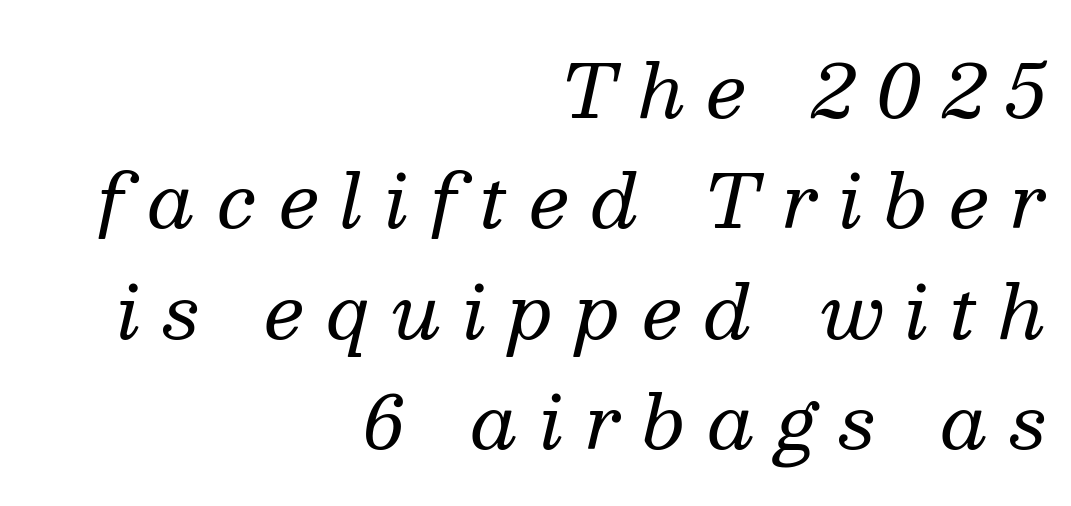
The tracking jumps out immediately: characters are airy and widely separated. Think of a printed novel: that variable character pitch is what you see here. Characters are canted at an angle relative to the baseline's perpendicular. Heaviness? Minimal to ordinary, like unemphasized prose. Teacher's note: observe the even right margin — that is flush-right alignment.
